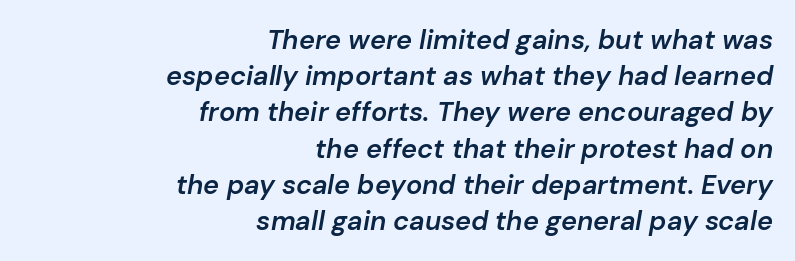
{"italic": "yes", "lean": "right", "slant_degrees": 10, "bold": "semi", "underline": "no", "align": "right", "line_spacing": "normal", "line_spacing_ratio": 1.34, "letter_spacing": "normal", "letter_spacing_em": 0.0, "glyph_px": 27}
